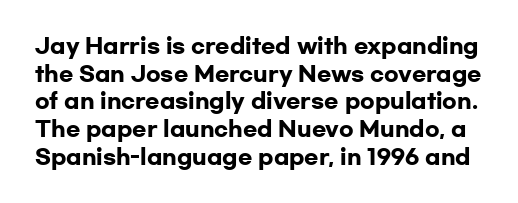
{"italic": "no", "bold": "yes", "underline": "no", "line_spacing": "normal", "line_spacing_ratio": 1.32, "letter_spacing": "normal", "letter_spacing_em": 0.0, "glyph_px": 21}
